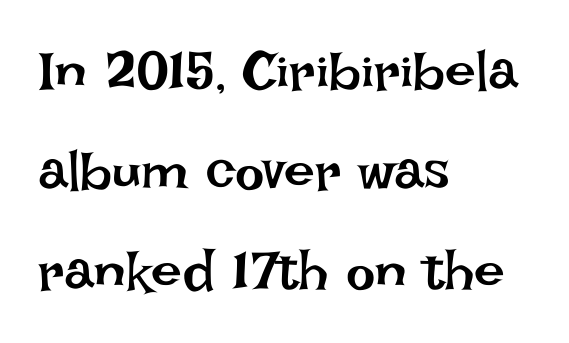
This sample is left-justified, so line endings fall wherever the words run out. The letterforms sit shoulder to shoulder at normal distance. The gap between lines stays unmarked. The letters stand upright; this is a roman face. Varying glyph widths throughout — classic text-font behaviour. Is the stroke heavy? The answer is a plain regular-or-lighter.
